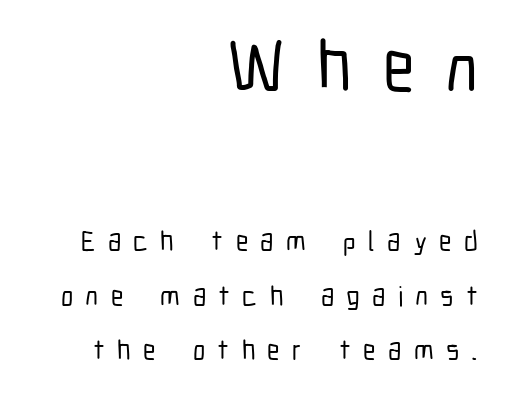
The text block is weighted toward the right margin, trailing off unevenly leftward. The typography opts for an upright posture over an oblique one. Loosely led — the rows are spread out. Nope, no serifs anywhere on these letters.
